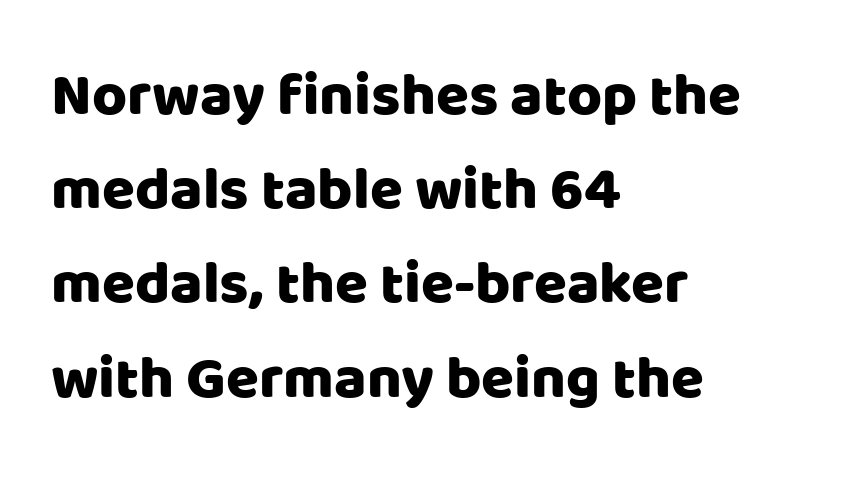
{"serif": "no", "italic": "no", "width": "normal", "stroke_contrast": "low", "x_height": "large", "monospaced": "no", "underline": "no", "align": "left", "line_spacing": "normal", "line_spacing_ratio": 1.57, "letter_spacing": "normal", "letter_spacing_em": 0.0, "glyph_px": 60}
